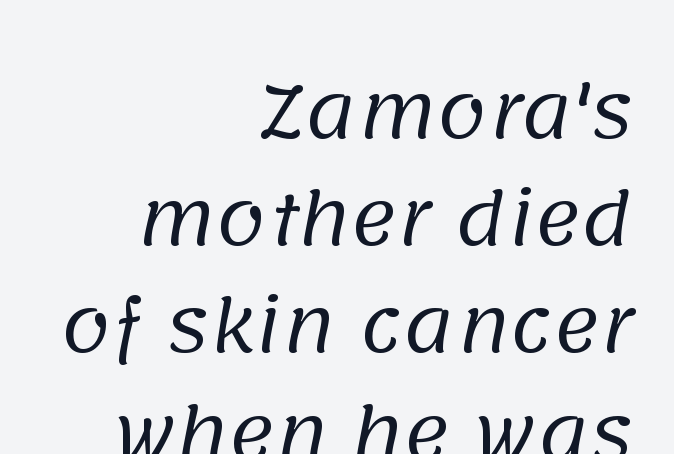
Q: Is the text bold? A: No.
Q: Is the typeface a serif or a sans-serif typeface? A: Sans-serif.
Q: Is the text underlined? A: No.
Q: How is the paragraph aligned? A: Right-aligned.
Q: Is the spacing between letters normal or unusually wide? A: Normal.
Q: Is the spacing between lines tight, normal or loose? A: Normal.
Q: Width (condensed, normal, or wide)? A: Normal.
Q: Stroke contrast? A: Low.
Q: x-height? A: Large.
Q: Monospaced? A: No.
